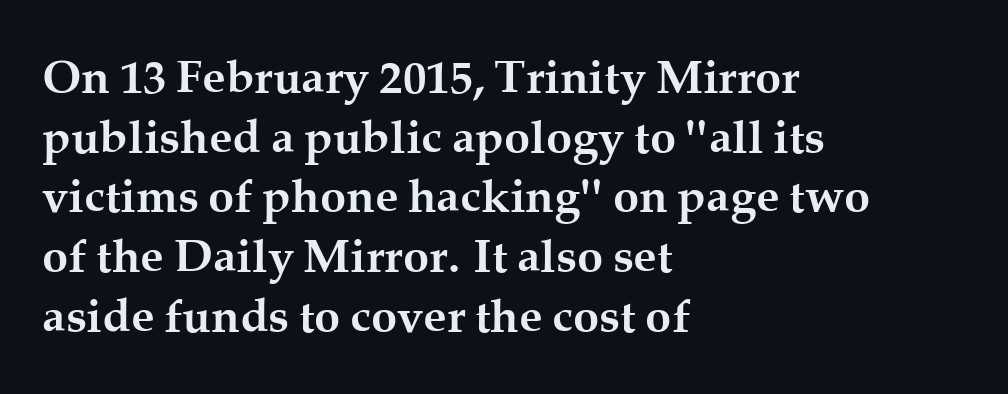
Q: Is the text bold? A: Yes.
Q: Is the text italic (slanted)? A: No, it is upright.
Q: Is the typeface a serif or a sans-serif typeface? A: Serif.
Q: Is the text underlined? A: No.
Q: How is the paragraph aligned? A: Left-aligned.
Q: Is the spacing between letters normal or unusually wide? A: Normal.
Q: Is the spacing between lines tight, normal or loose? A: Normal.
Q: Width (condensed, normal, or wide)? A: Normal.
Q: Stroke contrast? A: Medium.
Q: x-height? A: Medium.
Q: Monospaced? A: No.
